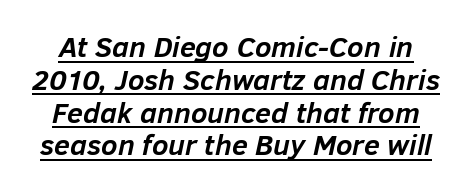
Q: Is the text bold? A: Yes.
Q: Is the text italic (slanted)? A: Yes, it leans right by about 12 degrees.
Q: Is the text underlined? A: Yes.
Q: Is the spacing between letters normal or unusually wide? A: Normal.
Q: Is the spacing between lines tight, normal or loose? A: Tight.
Q: Width (condensed, normal, or wide)? A: Normal.
Q: Stroke contrast? A: Low.
Q: x-height? A: Medium.
Q: Monospaced? A: No.
